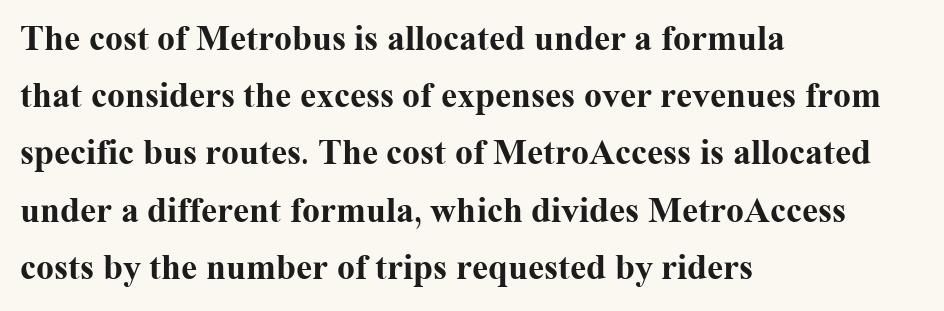
Q: Is the text bold? A: Yes.
Q: Is the text italic (slanted)? A: No, it is upright.
Q: Is the typeface a serif or a sans-serif typeface? A: Serif.
Q: Is the text underlined? A: No.
Q: How is the paragraph aligned? A: Left-aligned.
Q: Is the spacing between letters normal or unusually wide? A: Normal.
Q: Is the spacing between lines tight, normal or loose? A: Normal.
Q: Width (condensed, normal, or wide)? A: Normal.
Q: Stroke contrast? A: Medium.
Q: x-height? A: Medium.
Q: Monospaced? A: No.
